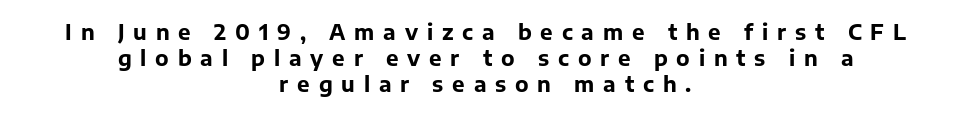
The image shows 21 px bold type, upright; set centered, line spacing 1.23x, unusually wide letter spacing (+0.42 em), not underlined.
